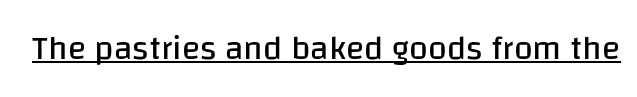
The image shows 34 px regular-weight sans-serif type, upright; set normal letter spacing, underlined; low stroke contrast and a large x-height.
